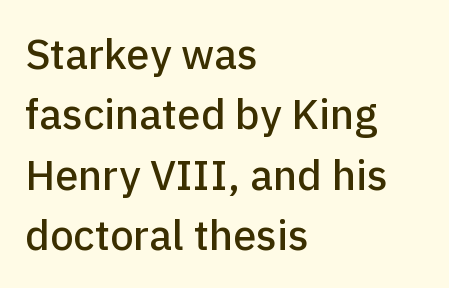
{"serif": "no", "italic": "no", "width": "normal", "stroke_contrast": "low", "x_height": "medium", "monospaced": "no", "underline": "no", "align": "left", "line_spacing": "normal", "line_spacing_ratio": 1.44, "letter_spacing": "normal", "letter_spacing_em": 0.0, "glyph_px": 42}
